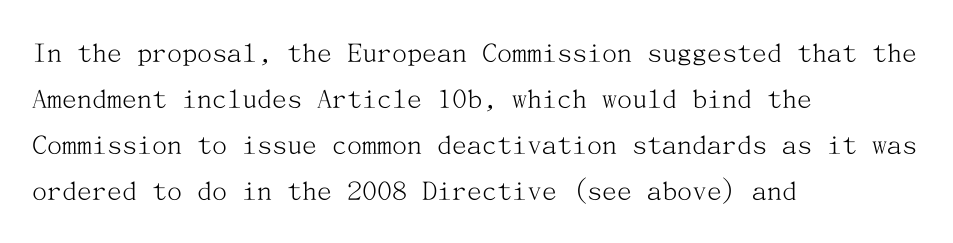
The image shows 30 px light serif type, upright; set left-aligned, normal line spacing (1.53x), normal letter spacing, not underlined; medium stroke contrast and a medium x-height.
